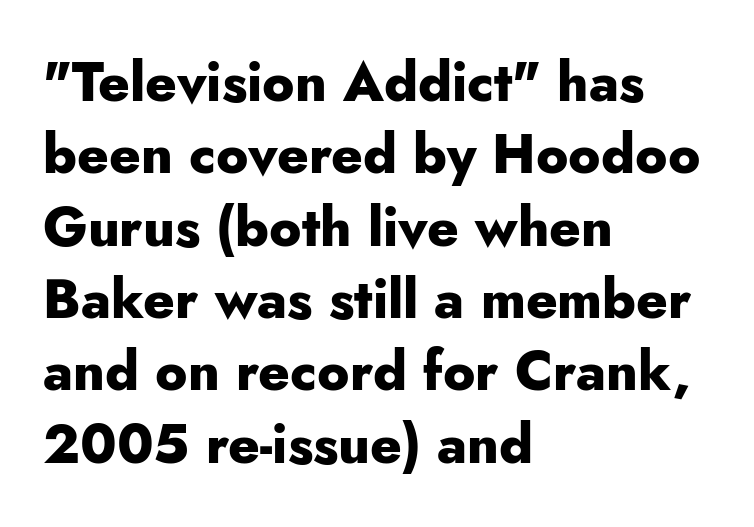
Q: Is the text bold? A: Yes.
Q: Is the text italic (slanted)? A: No, it is upright.
Q: Is the typeface a serif or a sans-serif typeface? A: Sans-serif.
Q: Is the text underlined? A: No.
Q: How is the paragraph aligned? A: Left-aligned.
Q: Is the spacing between letters normal or unusually wide? A: Normal.
Q: Is the spacing between lines tight, normal or loose? A: Normal.
Q: Width (condensed, normal, or wide)? A: Normal.
Q: Stroke contrast? A: Low.
Q: x-height? A: Small.
Q: Monospaced? A: No.
